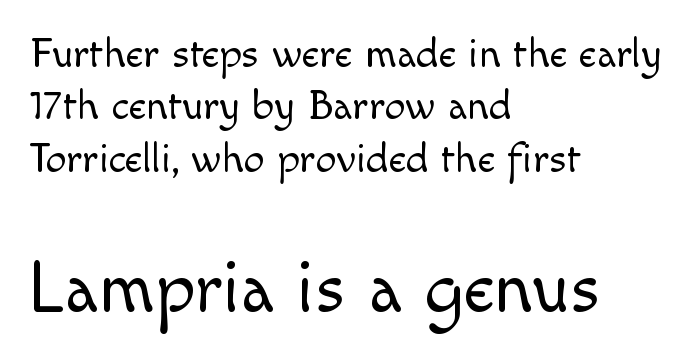
{"serif": "no", "italic": "no", "bold": "no", "weight": "light", "width": "normal", "x_height": "small", "monospaced": "no", "underline": "no", "align": "left", "line_spacing": "normal", "line_spacing_ratio": 1.25, "letter_spacing": "normal", "letter_spacing_em": 0.0, "larger_block": "second", "size_ratio": 1.76, "glyph_px": 74}
